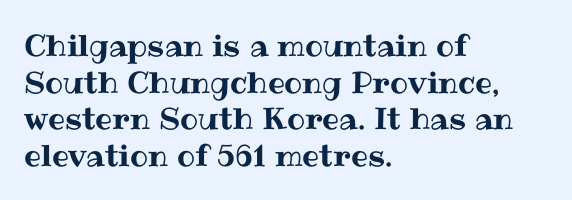
The image shows 30 px text type, upright; set left-aligned, line spacing 1.22x, normal letter spacing, not underlined; medium stroke contrast and a medium x-height.
